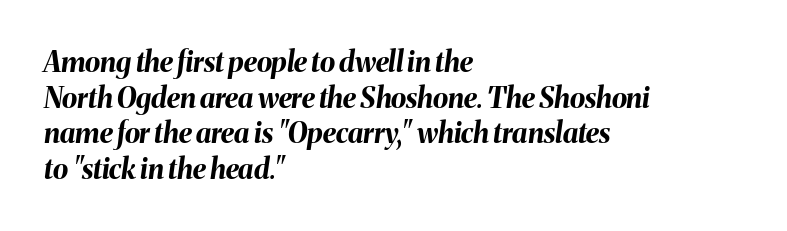
{"italic": "yes", "lean": "right", "slant_degrees": 8, "bold": "yes", "weight": "bold", "width": "normal", "stroke_contrast": "medium", "x_height": "medium", "monospaced": "no", "underline": "no", "align": "left", "line_spacing": "normal", "line_spacing_ratio": 1.27, "letter_spacing": "normal", "letter_spacing_em": 0.0, "glyph_px": 28}
